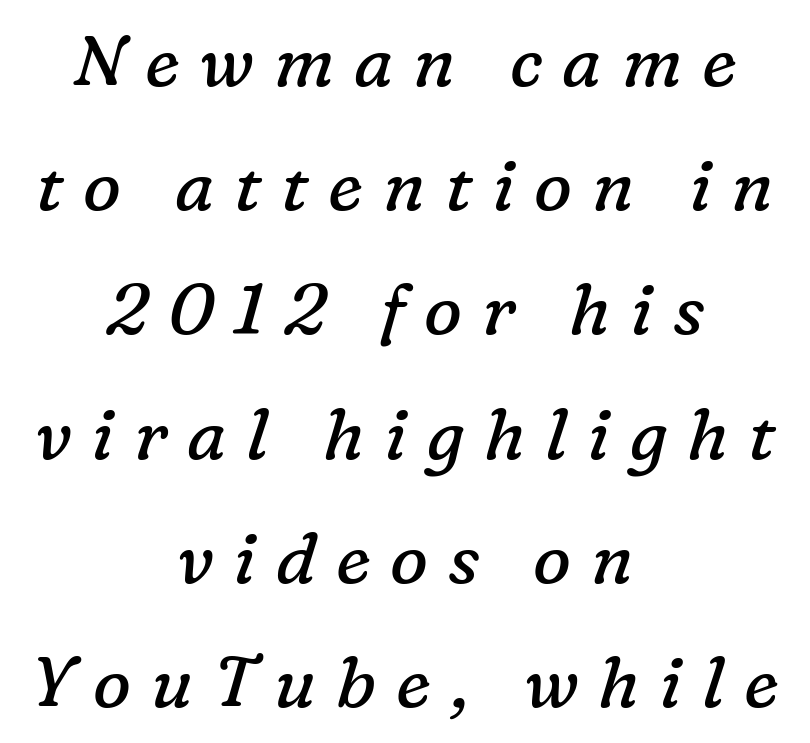
Q: Is the text bold? A: No.
Q: Is the text italic (slanted)? A: Yes, it leans right by about 16 degrees.
Q: Is the typeface a serif or a sans-serif typeface? A: Serif.
Q: Is the text underlined? A: No.
Q: How is the paragraph aligned? A: Centered.
Q: Is the spacing between letters normal or unusually wide? A: Unusually wide.
Q: Width (condensed, normal, or wide)? A: Normal.
Q: Stroke contrast? A: Low.
Q: x-height? A: Medium.
Q: Monospaced? A: No.
